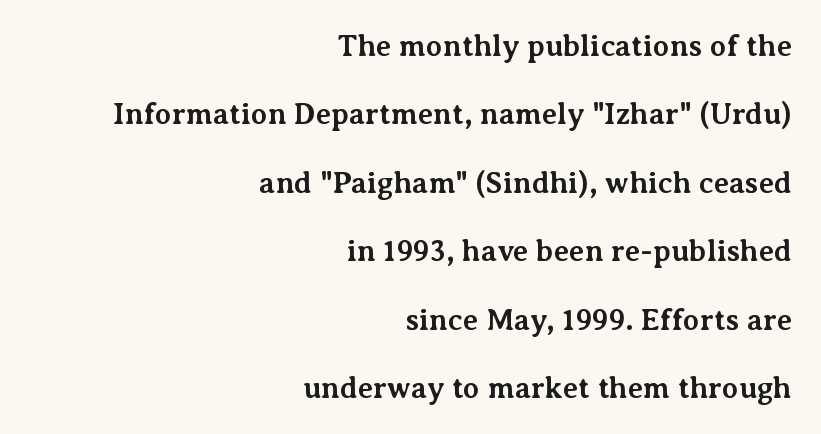
The image shows 30 px bold serif type, upright; set right-aligned, loose line spacing (2.28x), normal letter spacing, not underlined; medium stroke contrast and a medium x-height.
